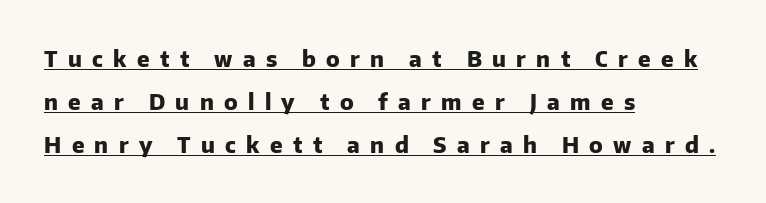
Alignment: flush left. This block would shrink considerably if given ordinary leading; it's expanded now. This is underlined copy, the kind a proofreader might mark for attention. The passage shown is emphatically bold. Does extra space separate the letters? Yes, quite a lot of it. Quick note: not italic, upright.
